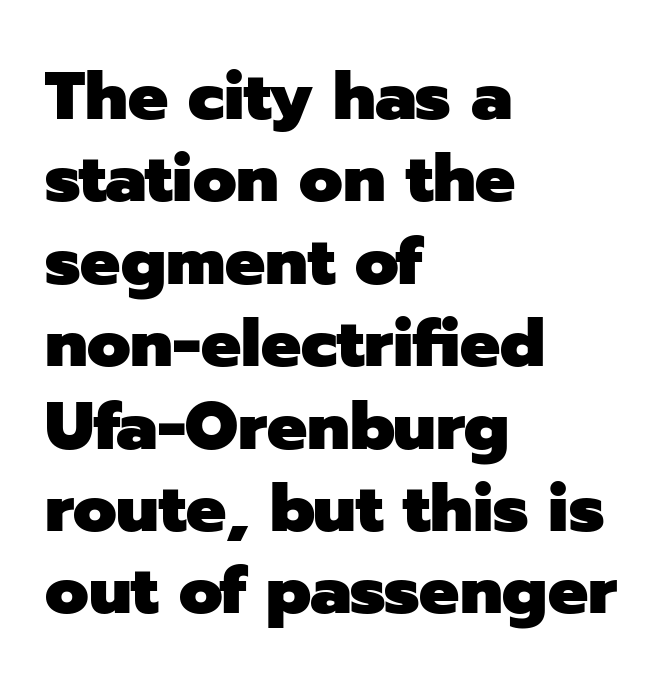
Here the glyphs are tracked normally, forming tight word shapes. Unlike italic type, these characters show no tilt at all. Think of a printed novel: that variable character pitch is what you see here. Each glyph is drawn with heavy, bold strokes. The typesetter chose a ragged-right arrangement here. The glyphs in this specimen are sans serif.
